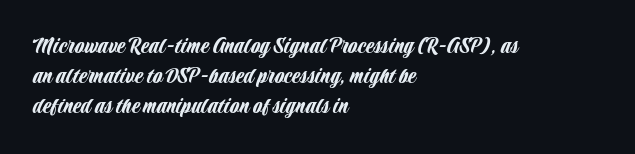
The image shows 24 px text type; set left-aligned, normal line spacing (1.25x), normal letter spacing, not underlined.
